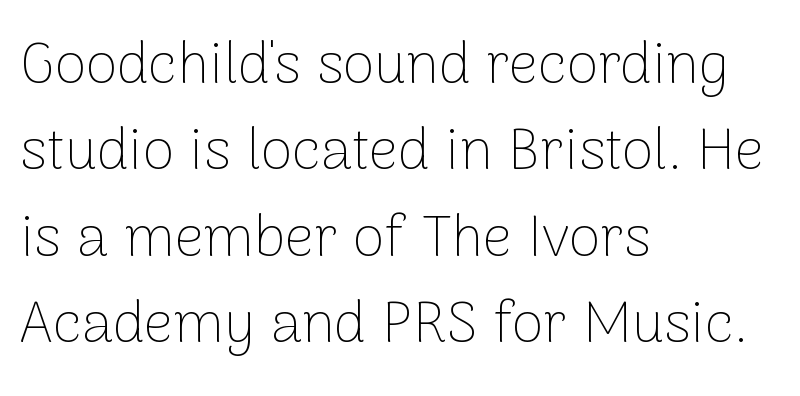
No heavy texture on the line: the type isn't bold. Think of a printed novel: that variable character pitch is what you see here. The font family rendered here belongs to the sans-serif group. The axis of the letterforms is exactly vertical.
